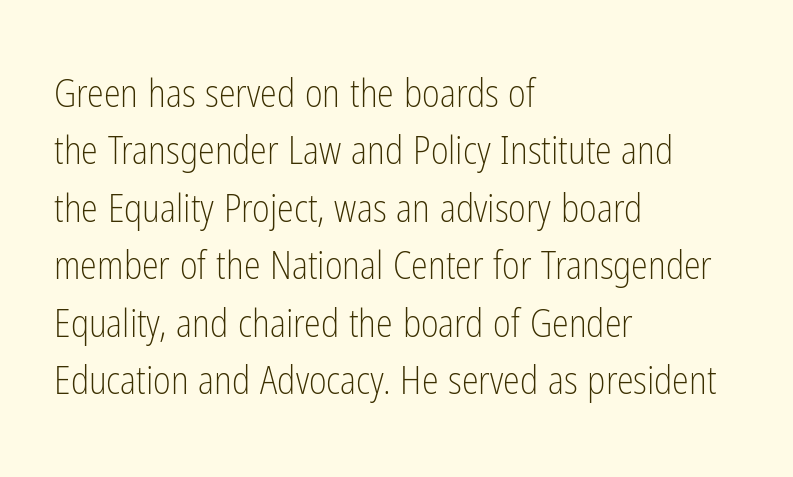
The image shows 38 px light, condensed sans-serif type, upright; set left-aligned, normal line spacing (1.51x), normal letter spacing, not underlined; low stroke contrast and a medium x-height.
